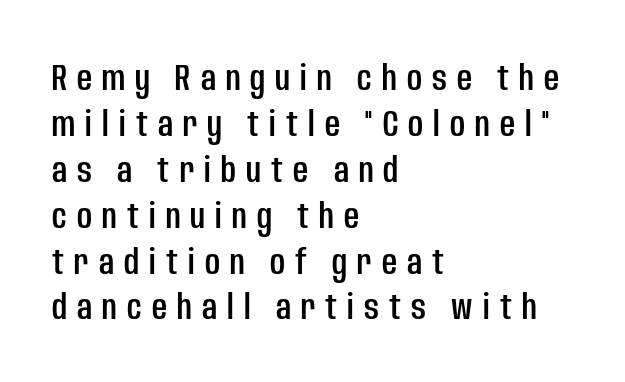
Q: Is the text italic (slanted)? A: No, it is upright.
Q: Is the typeface a serif or a sans-serif typeface? A: Sans-serif.
Q: Is the text underlined? A: No.
Q: How is the paragraph aligned? A: Left-aligned.
Q: Is the spacing between letters normal or unusually wide? A: Unusually wide.
Q: Width (condensed, normal, or wide)? A: Condensed.
Q: Stroke contrast? A: Low.
Q: x-height? A: Large.
Q: Monospaced? A: No.
